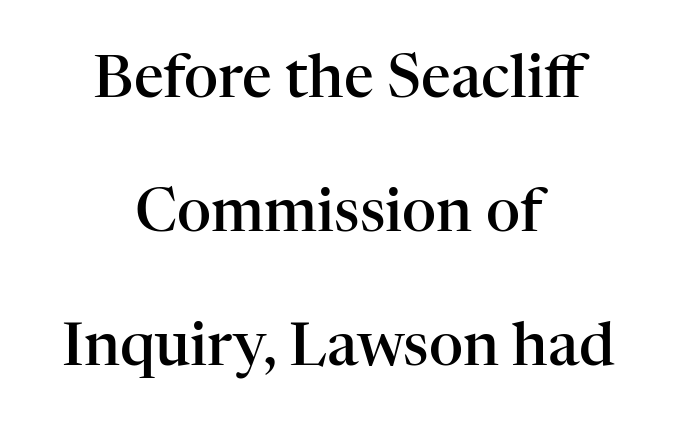
Nobody touched the tracking dial on this one. The lettering holds an erect, upright posture throughout. Yep, those are serifs on the letters. No word sits above an underline.
